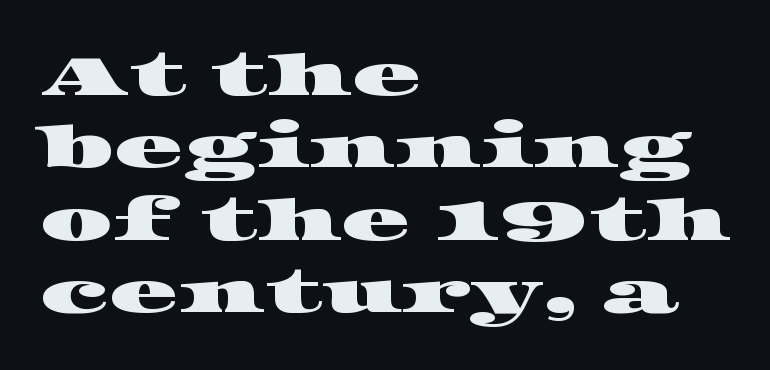
Font category for this specimen: serif. Rows of type keep a routine distance in the vertical direction. The face used here is proportionally spaced, like ordinary book or web type. No word sits above an underline.
